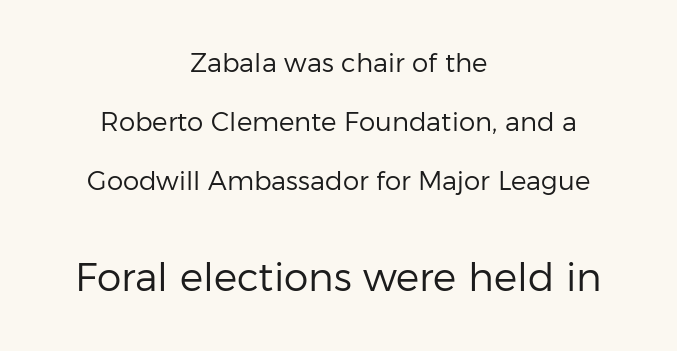
Q: Is the text bold? A: No.
Q: Is the text italic (slanted)? A: No, it is upright.
Q: Is the typeface a serif or a sans-serif typeface? A: Sans-serif.
Q: Is the text underlined? A: No.
Q: How is the paragraph aligned? A: Centered.
Q: Is the spacing between letters normal or unusually wide? A: Normal.
Q: Is the spacing between lines tight, normal or loose? A: Loose.
Q: Which block of text is set in a larger size, the first (top) or the second (bottom)? A: The second (bottom) one.
Q: Width (condensed, normal, or wide)? A: Normal.
Q: Stroke contrast? A: Low.
Q: x-height? A: Medium.
Q: Monospaced? A: No.
